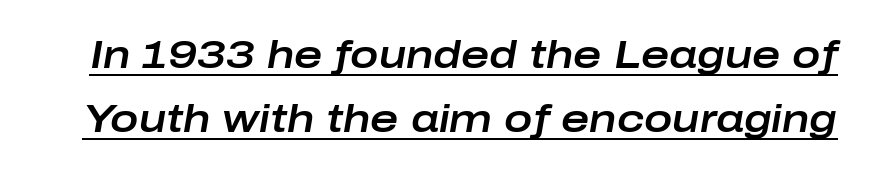
The image shows 38 px wide type, italic (leaning right); set normal line spacing (1.68x), normal letter spacing, underlined; low stroke contrast and a medium x-height.
